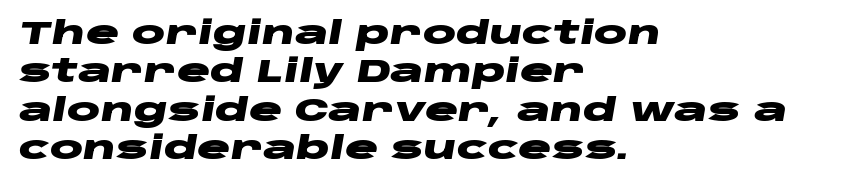
Q: Is the text bold? A: Yes.
Q: Is the text italic (slanted)? A: Yes, it leans right by about 10 degrees.
Q: Is the text underlined? A: No.
Q: How is the paragraph aligned? A: Left-aligned.
Q: Is the spacing between letters normal or unusually wide? A: Normal.
Q: Width (condensed, normal, or wide)? A: Wide.
Q: Stroke contrast? A: Low.
Q: x-height? A: Large.
Q: Monospaced? A: No.
